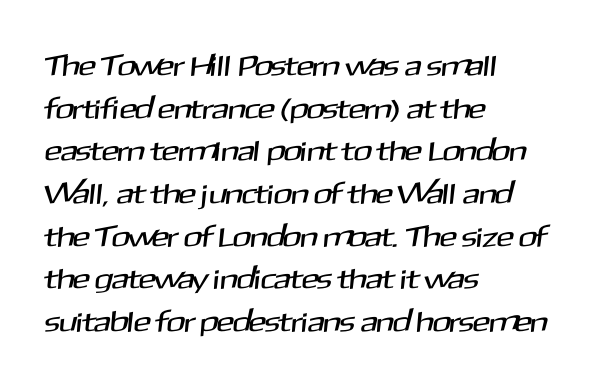
{"serif": "no", "width": "normal", "stroke_contrast": "medium", "x_height": "medium", "monospaced": "no", "underline": "no", "align": "left", "line_spacing": "normal", "line_spacing_ratio": 1.47, "letter_spacing": "normal", "letter_spacing_em": 0.0, "glyph_px": 29}
